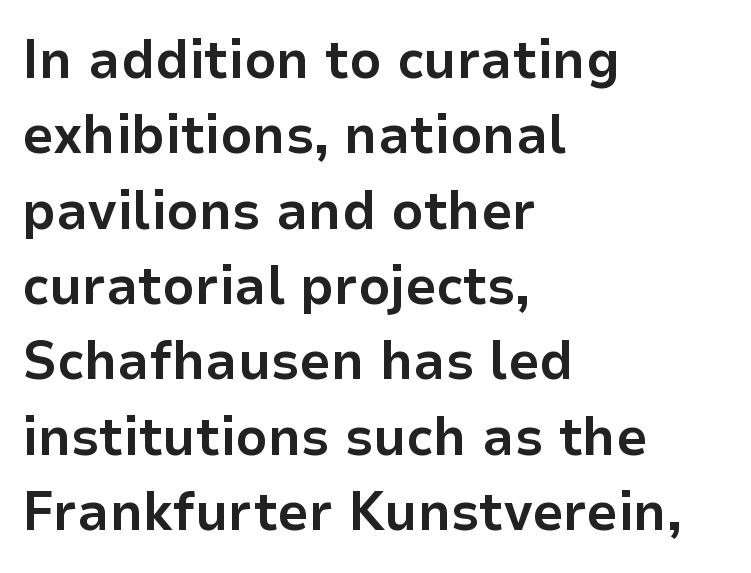
Line spacing here is normal. Rule under the text: the space is simply empty. Italic? Not at all — the glyphs are vertical. Is the letter spacing exaggerated? No — it looks like the ordinary default. The typesetter chose a ragged-right arrangement here.
